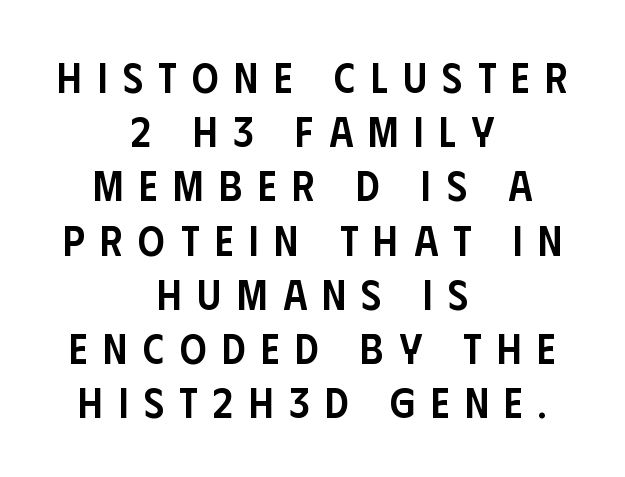
Each letter keeps its own natural width here, so spacing adapts to shape. Is the type bold? Partly — it's a semibold, heavier than regular but not fully bold. Successive baselines arrive at the customary interval. Casual observation: everything's sitting right in the middle. The rendering shows plain stroke endings on the letterforms — a sans-serif design. No word sits above an underline.
